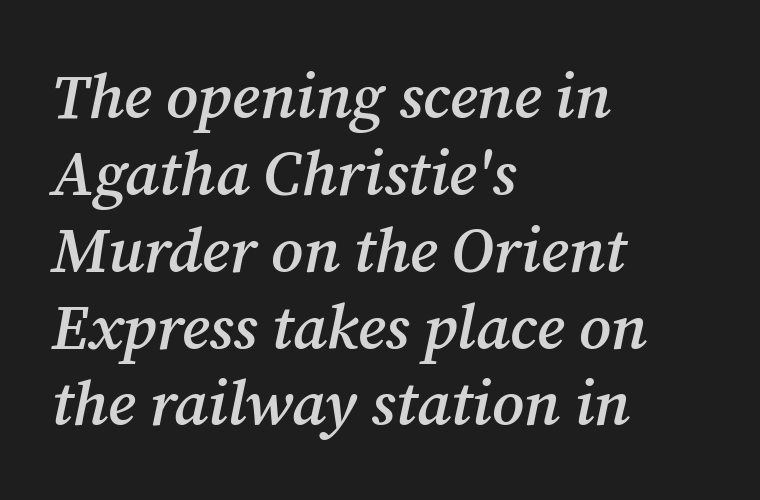
Q: Is the text bold? A: Semi-bold.
Q: Is the text italic (slanted)? A: Yes, it leans right by about 12 degrees.
Q: Is the typeface a serif or a sans-serif typeface? A: Serif.
Q: Is the text underlined? A: No.
Q: How is the paragraph aligned? A: Left-aligned.
Q: Is the spacing between letters normal or unusually wide? A: Normal.
Q: Width (condensed, normal, or wide)? A: Normal.
Q: Stroke contrast? A: Medium.
Q: x-height? A: Medium.
Q: Monospaced? A: No.
